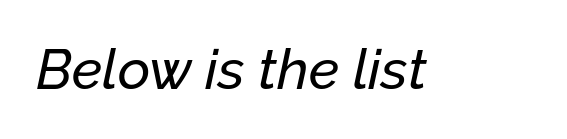
Q: Is the text italic (slanted)? A: Yes, it leans right by about 12 degrees.
Q: Is the text underlined? A: No.
Q: Is the spacing between letters normal or unusually wide? A: Normal.
Q: Width (condensed, normal, or wide)? A: Normal.
Q: Stroke contrast? A: Low.
Q: x-height? A: Medium.
Q: Monospaced? A: No.
